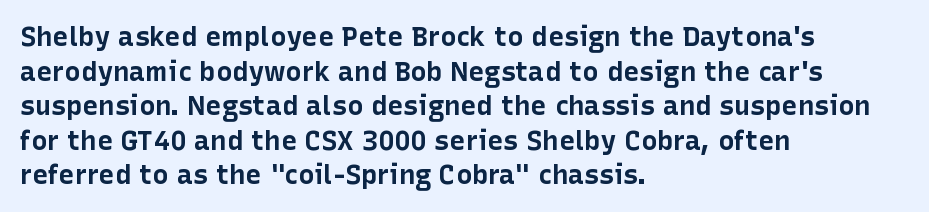
Q: Is the text bold? A: Yes.
Q: Is the text italic (slanted)? A: No, it is upright.
Q: Is the text underlined? A: No.
Q: How is the paragraph aligned? A: Left-aligned.
Q: Is the spacing between letters normal or unusually wide? A: Normal.
Q: Is the spacing between lines tight, normal or loose? A: Normal.
